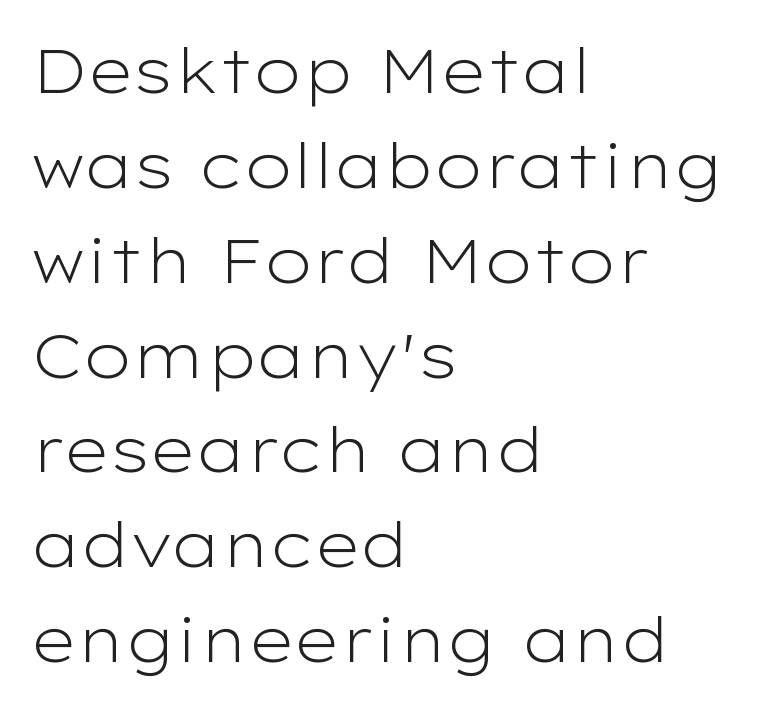
Q: Is the text bold? A: No.
Q: Is the text italic (slanted)? A: No, it is upright.
Q: Is the typeface a serif or a sans-serif typeface? A: Sans-serif.
Q: Is the text underlined? A: No.
Q: How is the paragraph aligned? A: Left-aligned.
Q: Is the spacing between letters normal or unusually wide? A: Normal.
Q: Is the spacing between lines tight, normal or loose? A: Normal.
Q: Width (condensed, normal, or wide)? A: Wide.
Q: Stroke contrast? A: Low.
Q: x-height? A: Medium.
Q: Monospaced? A: No.
